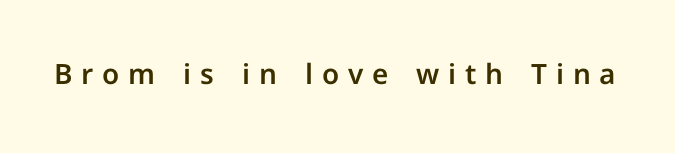
The image shows 28 px sans-serif type, upright; set unusually wide letter spacing (+0.31 em), not underlined; low stroke contrast and a medium x-height.
